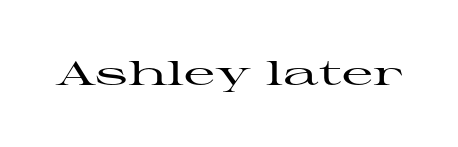
The image shows 34 px wide serif type, upright; set normal letter spacing, not underlined; high stroke contrast and a medium x-height.
